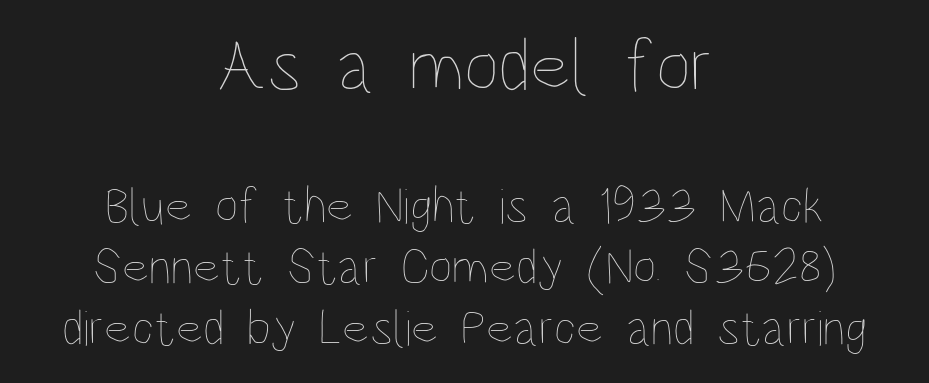
Check under the words: just untouched page. Which chunk is bigger? The first one — the top block dwarfs the bottom. Every character sits straight up, as roman type does. Looks like regular typesetting: each glyph gets only the width it needs.
